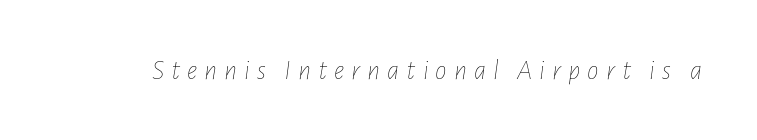
The image shows 29 px thin, condensed type, italic (leaning right); set unusually wide letter spacing (+0.24 em), not underlined; low stroke contrast and a medium x-height.
